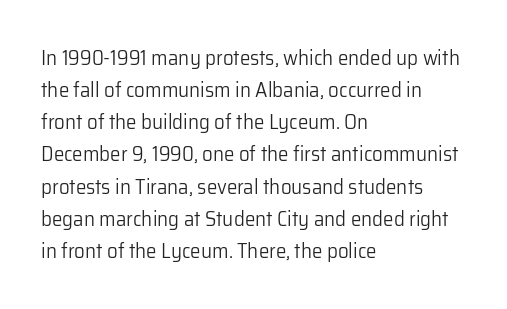
The image shows 21 px text type, upright; set left-aligned, normal line spacing (1.53x), normal letter spacing, not underlined.
